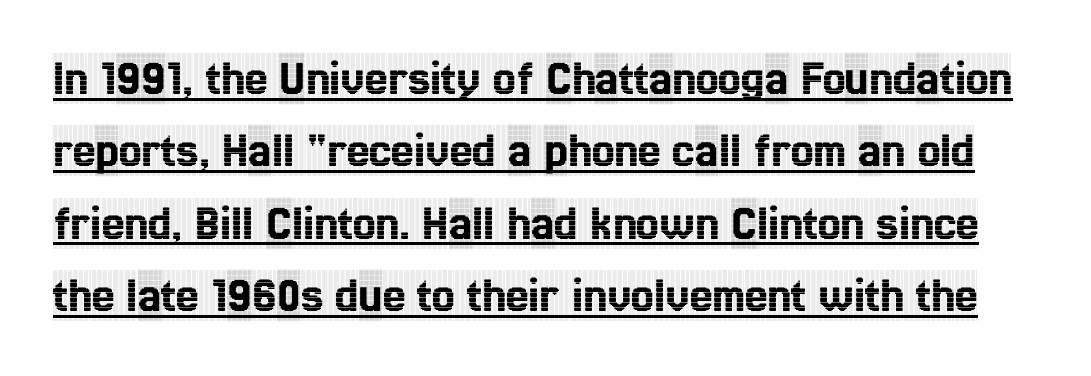
The image shows 51 px condensed serif type, upright; set normal line spacing (1.42x), normal letter spacing, underlined; a large x-height.
